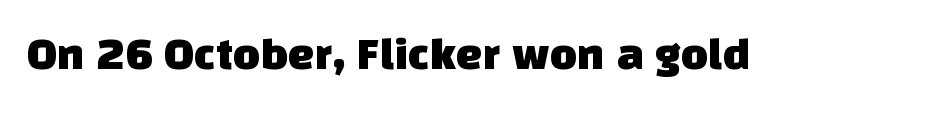
Note the varied advance widths — an 'i' is clearly narrower than an 'm'. The passage shown has conventional tracking throughout. Font category for this specimen: sans-serif. The strip under each line holds only bare page.
